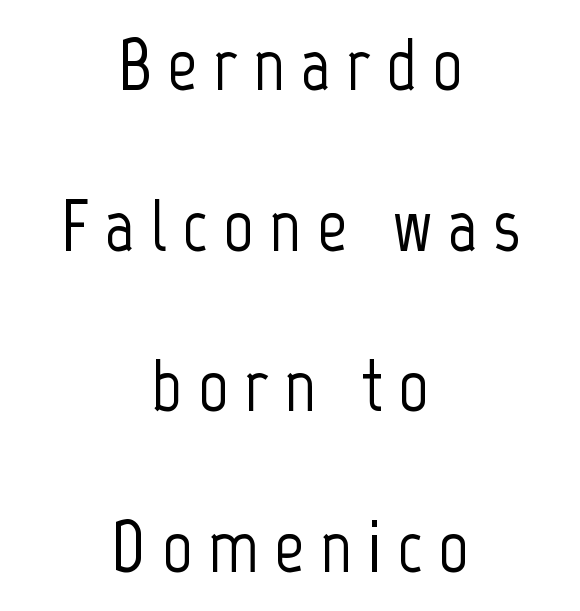
The image shows 74 px condensed sans-serif type, upright; set centered, loose line spacing (2.17x), unusually wide letter spacing (+0.21 em), not underlined; low stroke contrast and a medium x-height.
